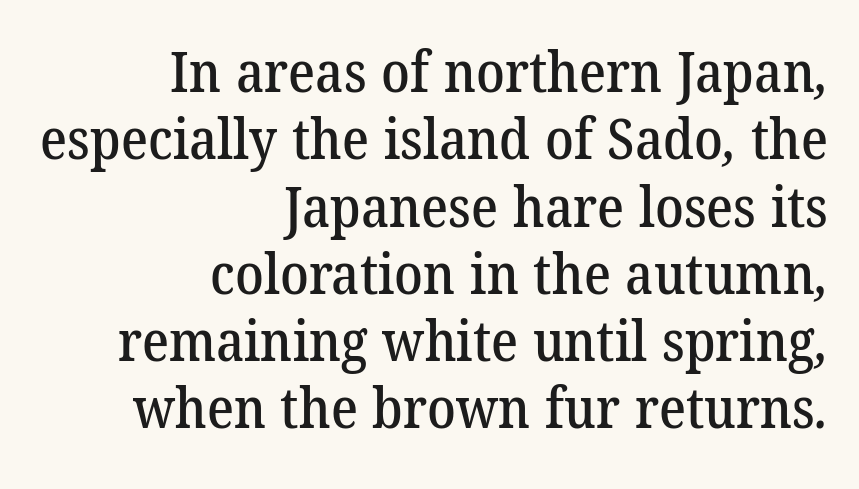
The image shows 57 px serif type; set right-aligned, line spacing 1.18x, normal letter spacing, not underlined; low stroke contrast and a medium x-height.
